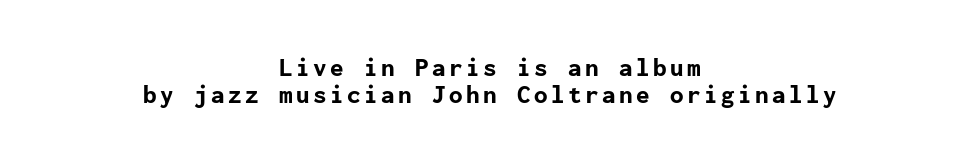
The image shows 27 px bold type, upright; set centered, tight line spacing (1.0x), not underlined.
